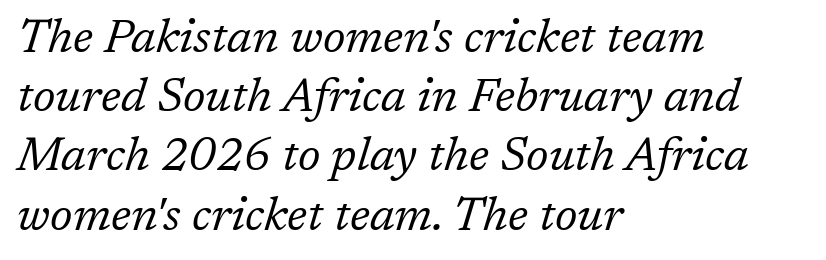
The image shows 47 px regular-weight serif type, italic (leaning right); set left-aligned, normal line spacing (1.26x), normal letter spacing, not underlined; low stroke contrast and a medium x-height.
